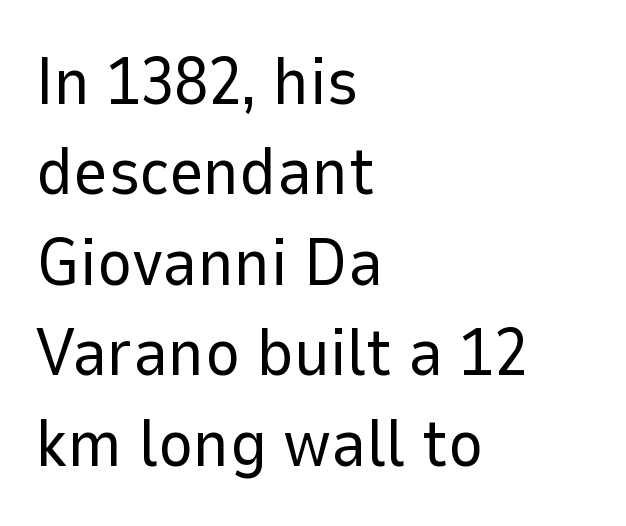
Q: Is the text bold? A: No.
Q: Is the text italic (slanted)? A: No, it is upright.
Q: Is the typeface a serif or a sans-serif typeface? A: Sans-serif.
Q: Is the text underlined? A: No.
Q: How is the paragraph aligned? A: Left-aligned.
Q: Is the spacing between letters normal or unusually wide? A: Normal.
Q: Is the spacing between lines tight, normal or loose? A: Normal.
Q: Width (condensed, normal, or wide)? A: Normal.
Q: Stroke contrast? A: Low.
Q: x-height? A: Medium.
Q: Monospaced? A: No.
